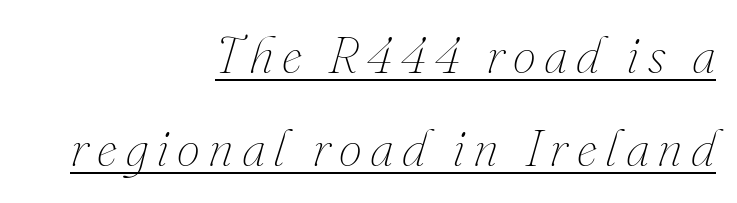
The image shows 52 px thin type, italic (leaning right); set right-aligned, line spacing 1.79x, underlined; medium stroke contrast and a small x-height.
